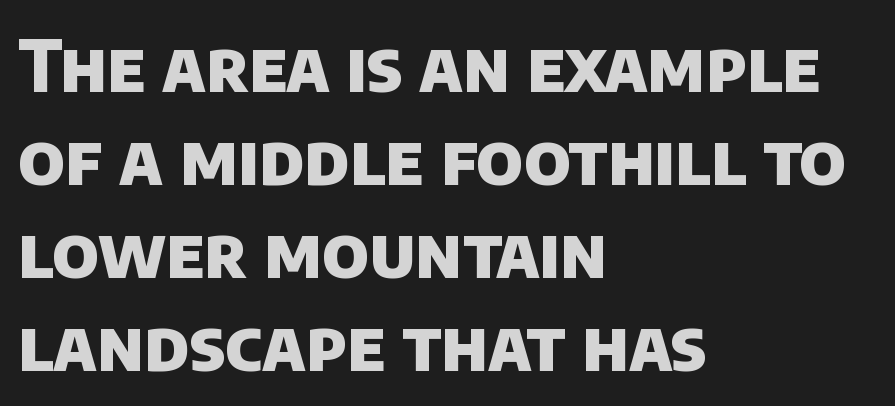
{"serif": "no", "bold": "yes", "weight": "heavy", "width": "normal", "stroke_contrast": "low", "x_height": "large", "monospaced": "no", "underline": "no", "align": "left", "line_spacing": "normal", "line_spacing_ratio": 1.31, "letter_spacing": "normal", "letter_spacing_em": 0.0, "glyph_px": 71}
